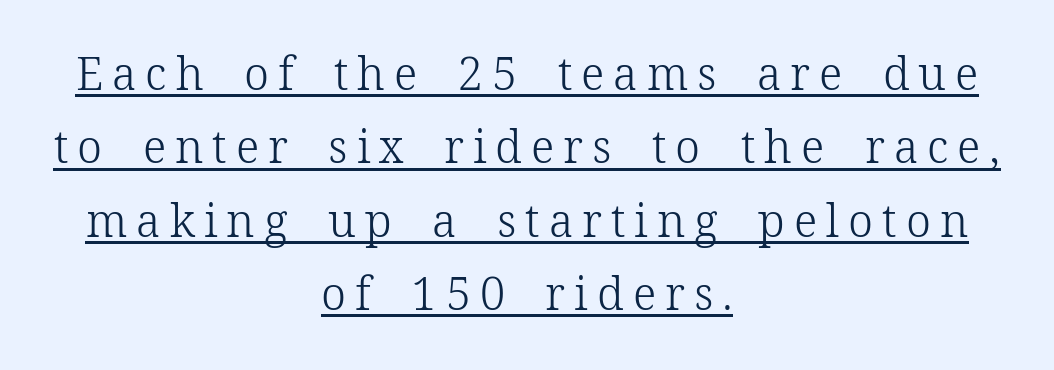
The type family on display is of the serif kind. Unbolded letterforms with no extra heft. Vertical strokes here are truly vertical. This rendering widens character spacing well past its baseline value. Centered paragraph, ragged on both sides.
